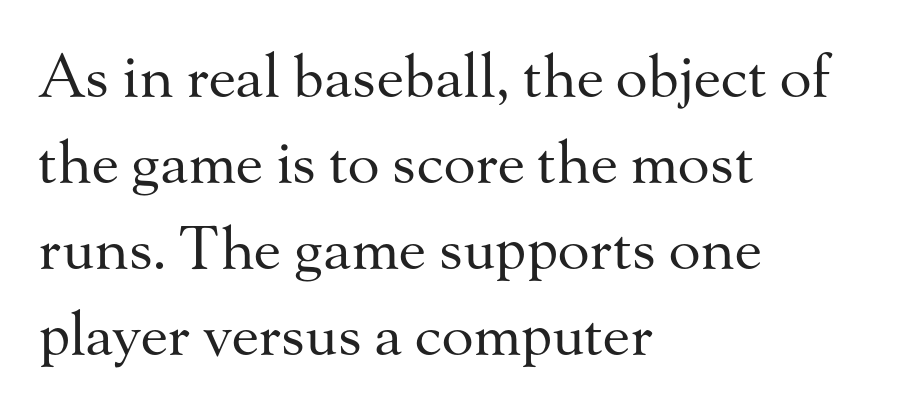
Q: Is the text bold? A: No.
Q: Is the text italic (slanted)? A: No, it is upright.
Q: Is the typeface a serif or a sans-serif typeface? A: Serif.
Q: Is the text underlined? A: No.
Q: How is the paragraph aligned? A: Left-aligned.
Q: Is the spacing between letters normal or unusually wide? A: Normal.
Q: Is the spacing between lines tight, normal or loose? A: Normal.
Q: Width (condensed, normal, or wide)? A: Normal.
Q: Stroke contrast? A: Medium.
Q: x-height? A: Small.
Q: Monospaced? A: No.
